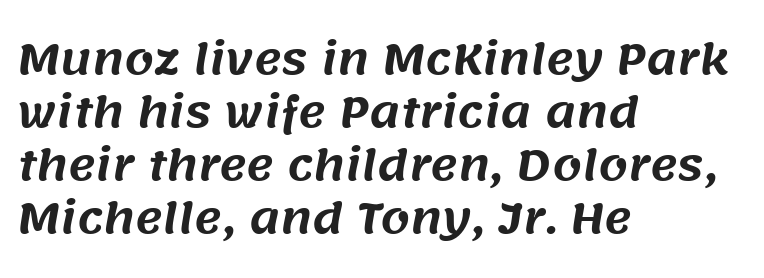
Type without underlining. You could call the tracking neutral — neither tight nor loose. This sample is left-justified, so line endings fall wherever the words run out. The rendering uses natural spacing where letterforms have individual widths.
